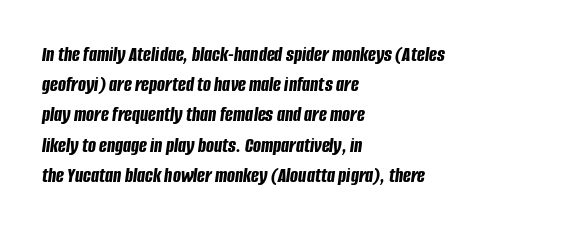
The image shows 21 px bold type, italic (leaning right); set left-aligned, normal line spacing (1.44x), normal letter spacing, not underlined.
